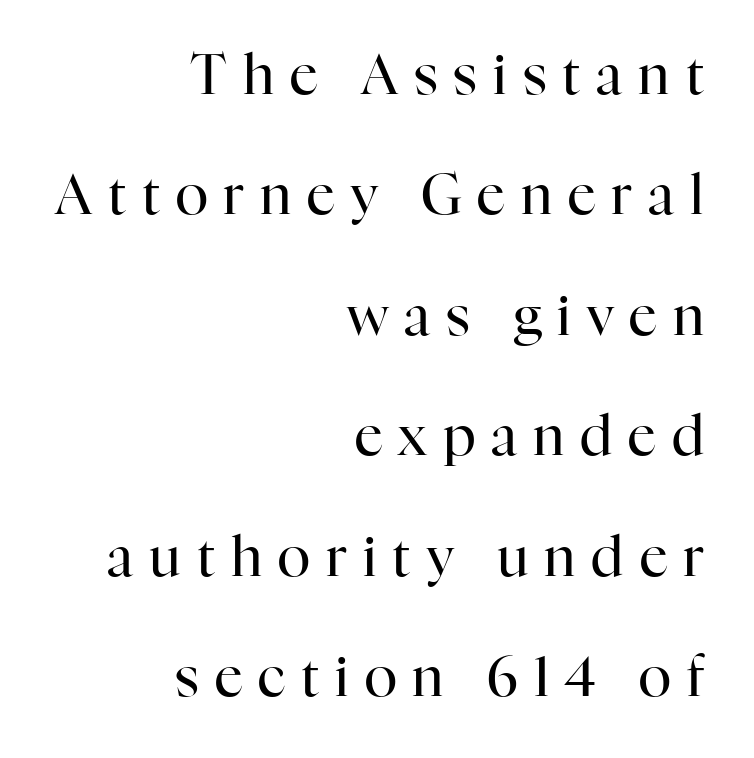
In CSS terms this would be text-align: right. Students, note that the glyphs here are deliberately spaced far apart. Stem width sits at or under what a default text font uses. These lines are rendered in a variable-pitch font. These lines were composed using upright roman letters.
